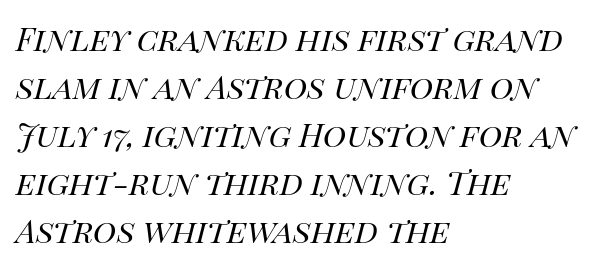
Leading matches the norm, producing a regular column. The glyphs are unaccompanied by any horizontal stroke below them. Characters follow at the spacing the type designer built in. This reads as an unemphasized weight, regular at the heaviest.
